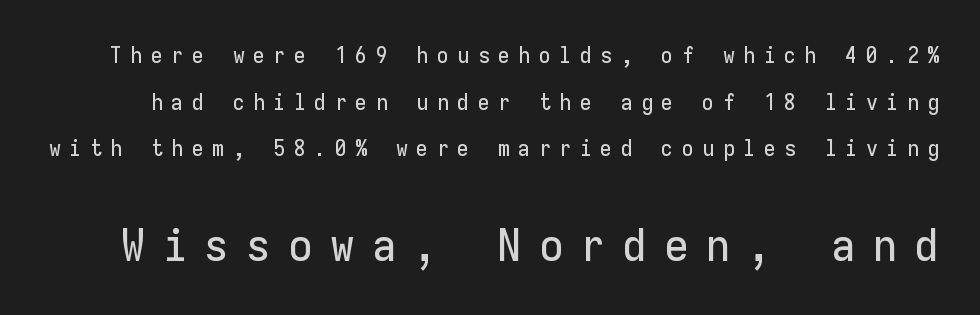
The image shows 45 px sans-serif type, upright, monospaced; set loose line spacing (2.12x), unusually wide letter spacing (+0.38 em), not underlined; the second (bottom) block is 2.05x larger; low stroke contrast and a medium x-height.
